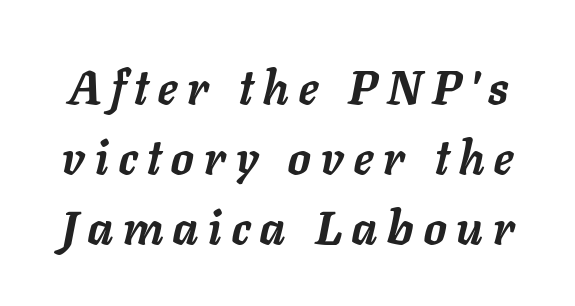
The image shows 47 px semibold type, italic (leaning right); set normal line spacing (1.49x), unusually wide letter spacing (+0.22 em), not underlined; low stroke contrast and a medium x-height.
